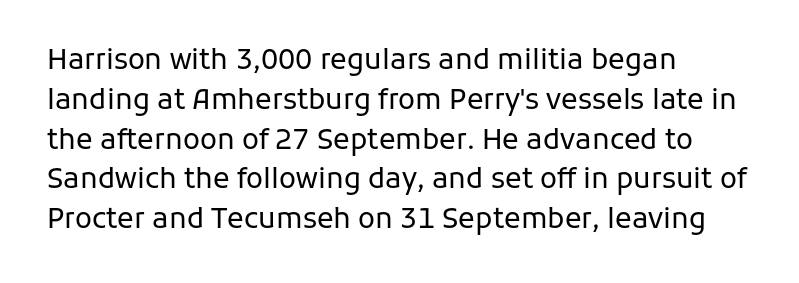
Q: Is the text bold? A: No.
Q: Is the text italic (slanted)? A: No, it is upright.
Q: Is the typeface a serif or a sans-serif typeface? A: Sans-serif.
Q: Is the text underlined? A: No.
Q: How is the paragraph aligned? A: Left-aligned.
Q: Is the spacing between letters normal or unusually wide? A: Normal.
Q: Is the spacing between lines tight, normal or loose? A: Normal.
Q: Width (condensed, normal, or wide)? A: Normal.
Q: Stroke contrast? A: Low.
Q: x-height? A: Medium.
Q: Monospaced? A: No.
